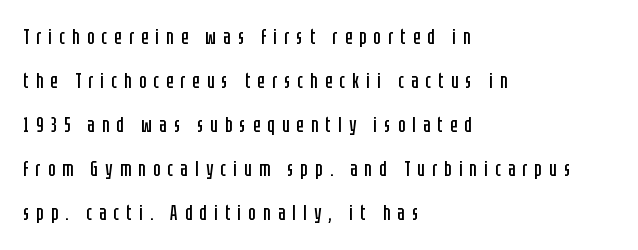
Vertical spacing — loose. This rendering features lettering with no underline. The setting favours the left margin, as ordinary paragraphs usually do. The tracking reads as deliberately expanded to a designer's eye. No italicization has been applied; the sample stays upright.
